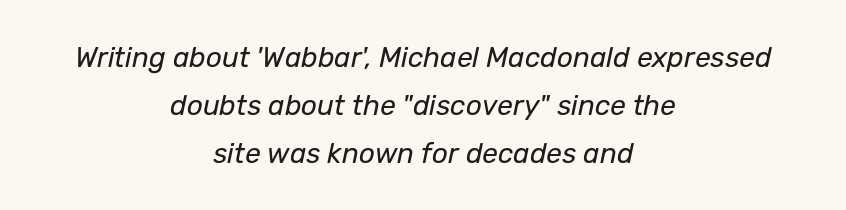
{"italic": "yes", "lean": "right", "slant_degrees": 12, "bold": "no", "weight": "regular", "width": "normal", "stroke_contrast": "low", "x_height": "medium", "monospaced": "no", "underline": "no", "align": "center", "line_spacing_ratio": 1.72, "letter_spacing": "normal", "letter_spacing_em": 0.0, "glyph_px": 28}
